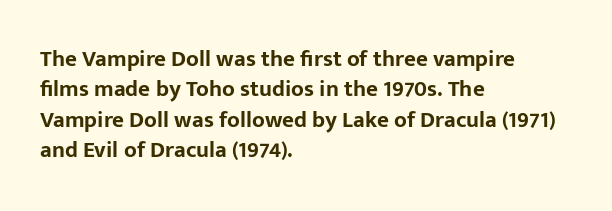
Each word holds together tightly as a unit, with standard inter-letter gaps. Typeset ragged right — the left edge is the straight one. Has an underline been added? It has not. The passage shown stacks its lines at a standard gap. A typesetter would mark this as roman, not italic. The passage shown is emphatically bold.
